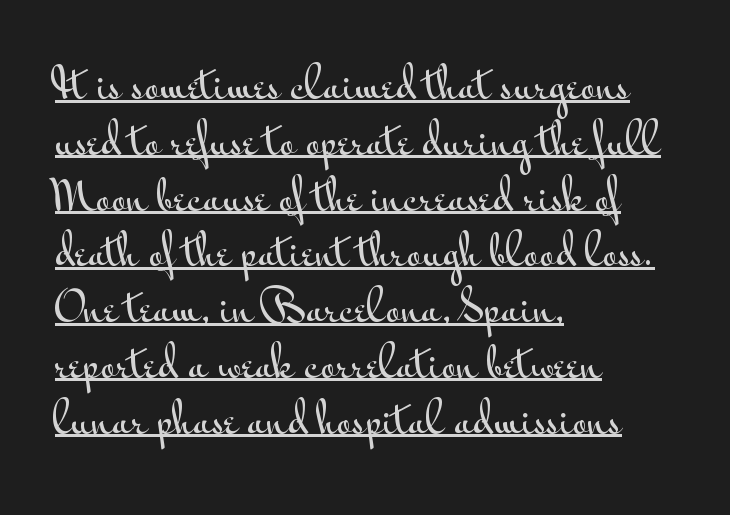
The image shows 41 px wide sans-serif type; set left-aligned, normal line spacing (1.36x), normal letter spacing, underlined; medium stroke contrast and a small x-height.
